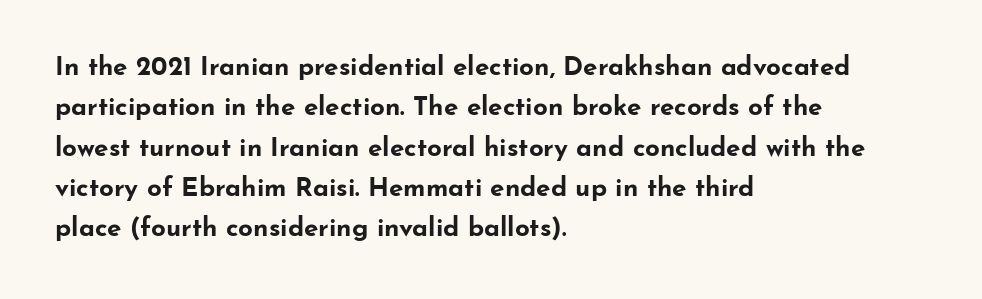
Q: Is the text bold? A: Yes.
Q: Is the text italic (slanted)? A: No, it is upright.
Q: Is the text underlined? A: No.
Q: How is the paragraph aligned? A: Left-aligned.
Q: Is the spacing between letters normal or unusually wide? A: Normal.
Q: Is the spacing between lines tight, normal or loose? A: Normal.
